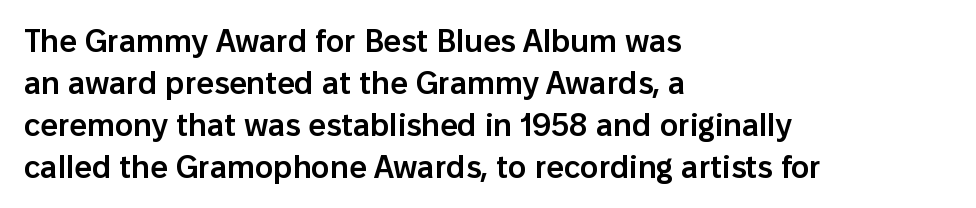
The image shows 31 px semibold sans-serif type, upright; set left-aligned, normal line spacing (1.35x), normal letter spacing, not underlined; low stroke contrast and a medium x-height.
